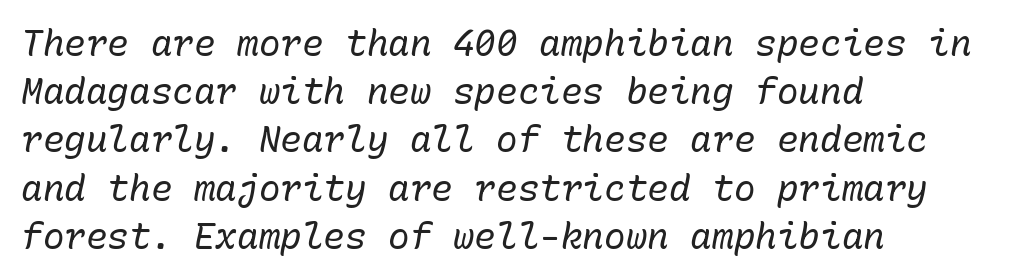
{"italic": "yes", "lean": "right", "slant_degrees": 10, "bold": "no", "weight": "regular", "width": "normal", "stroke_contrast": "low", "x_height": "medium", "monospaced": "yes", "underline": "no", "align": "left", "line_spacing": "normal", "line_spacing_ratio": 1.34, "letter_spacing": "normal", "letter_spacing_em": 0.0, "glyph_px": 36}
